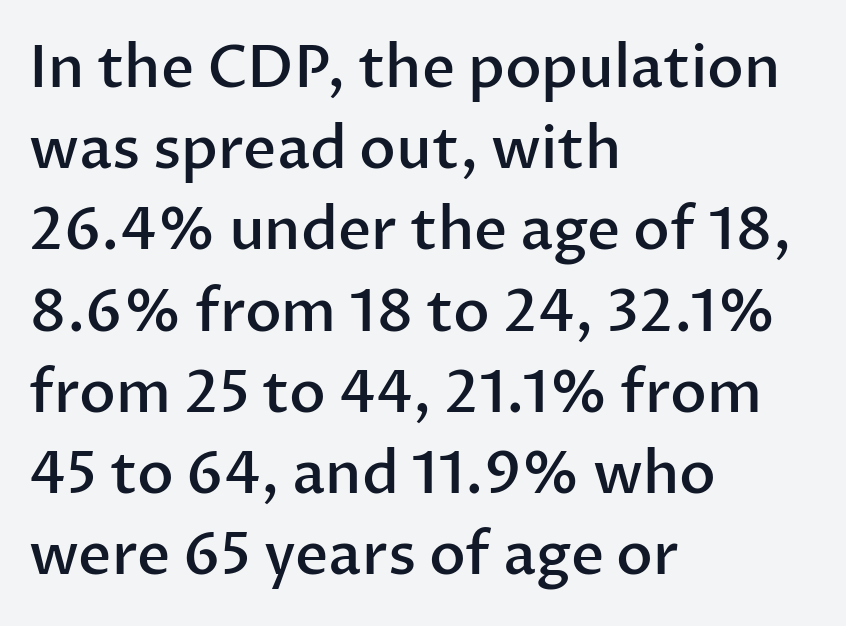
Q: Is the text bold? A: Semi-bold.
Q: Is the text italic (slanted)? A: No, it is upright.
Q: Is the typeface a serif or a sans-serif typeface? A: Sans-serif.
Q: Is the text underlined? A: No.
Q: How is the paragraph aligned? A: Left-aligned.
Q: Is the spacing between letters normal or unusually wide? A: Normal.
Q: Is the spacing between lines tight, normal or loose? A: Normal.
Q: Width (condensed, normal, or wide)? A: Normal.
Q: Stroke contrast? A: Low.
Q: x-height? A: Medium.
Q: Monospaced? A: No.
